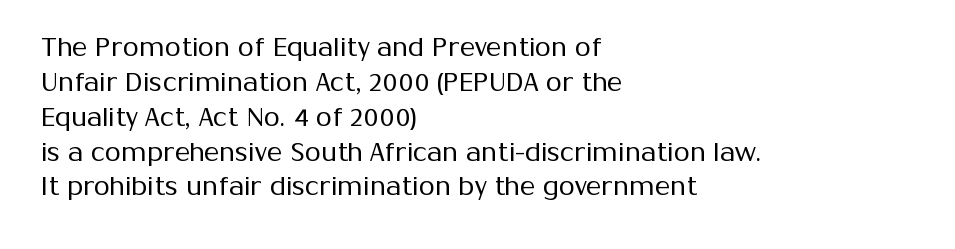
{"italic": "no", "bold": "no", "underline": "no", "align": "left", "line_spacing": "normal", "line_spacing_ratio": 1.34, "letter_spacing": "normal", "letter_spacing_em": 0.0, "glyph_px": 26}
